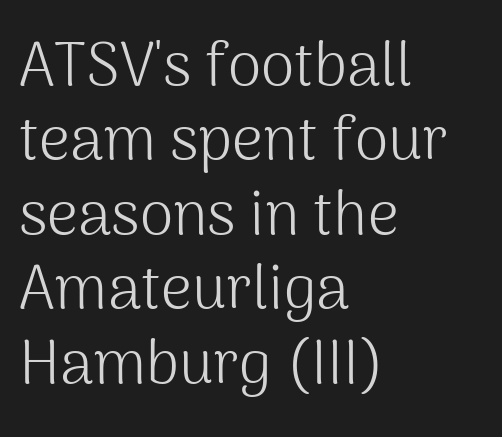
{"serif": "no", "italic": "no", "bold": "no", "weight": "light", "width": "normal", "stroke_contrast": "medium", "x_height": "medium", "monospaced": "no", "underline": "no", "align": "left", "line_spacing_ratio": 1.22, "letter_spacing": "normal", "letter_spacing_em": 0.0, "glyph_px": 61}
